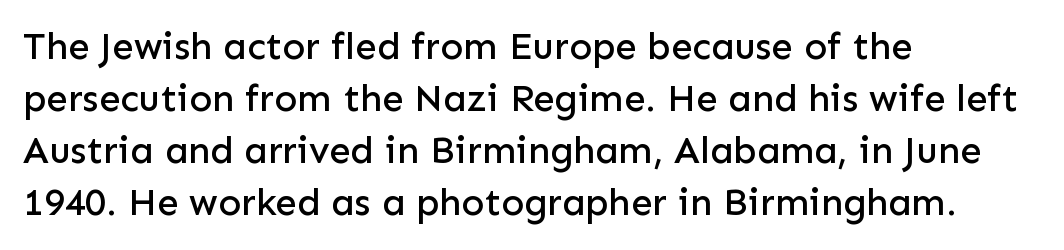
{"serif": "no", "italic": "no", "width": "normal", "stroke_contrast": "low", "x_height": "medium", "monospaced": "no", "underline": "no", "align": "left", "line_spacing": "normal", "line_spacing_ratio": 1.37, "letter_spacing": "normal", "letter_spacing_em": 0.0, "glyph_px": 38}
